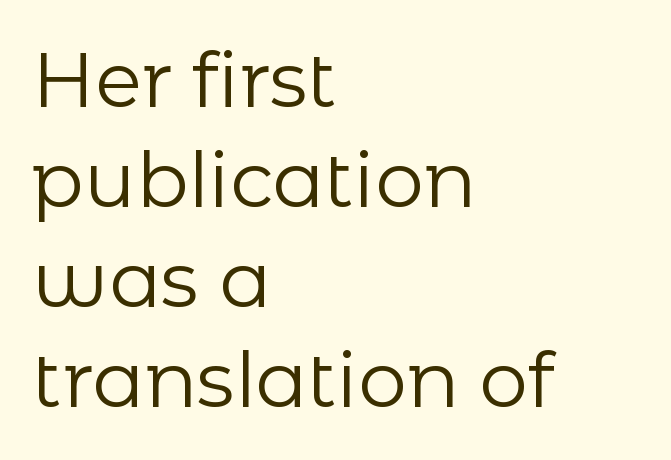
Q: Is the text bold? A: No.
Q: Is the text italic (slanted)? A: No, it is upright.
Q: Is the typeface a serif or a sans-serif typeface? A: Sans-serif.
Q: Is the text underlined? A: No.
Q: How is the paragraph aligned? A: Left-aligned.
Q: Is the spacing between letters normal or unusually wide? A: Normal.
Q: Is the spacing between lines tight, normal or loose? A: Normal.
Q: Width (condensed, normal, or wide)? A: Normal.
Q: Stroke contrast? A: Low.
Q: x-height? A: Medium.
Q: Monospaced? A: No.
